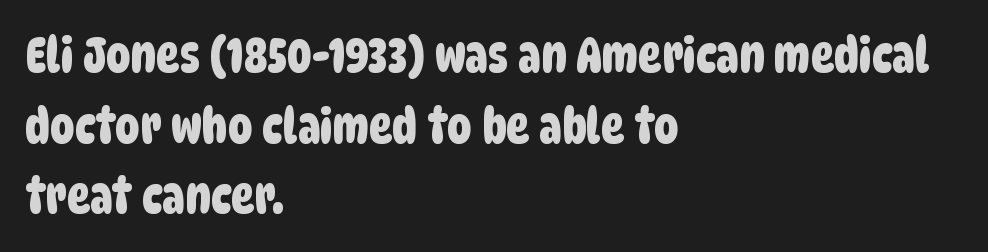
The image shows 49 px condensed sans-serif type; set left-aligned, normal line spacing (1.44x), normal letter spacing, not underlined; low stroke contrast and a large x-height.
